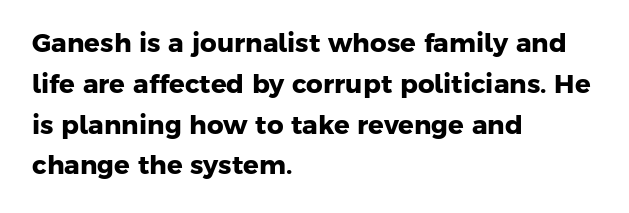
{"bold": "yes", "underline": "no", "align": "left", "line_spacing": "normal", "line_spacing_ratio": 1.57, "letter_spacing": "normal", "letter_spacing_em": 0.0, "glyph_px": 26}
